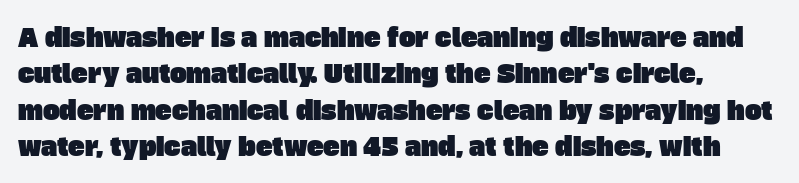
Quick note: interline space is typical. In CSS terms this would be text-align: left. Tracking here is standard; glyphs follow each other at the usual distance. Glance below the letters and you will spot only blank space.
